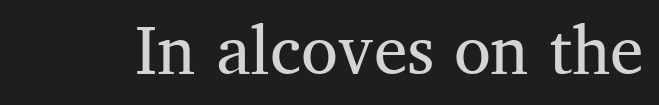
The image shows 67 px regular-weight serif type, upright; set normal letter spacing, not underlined; medium stroke contrast and a medium x-height.
